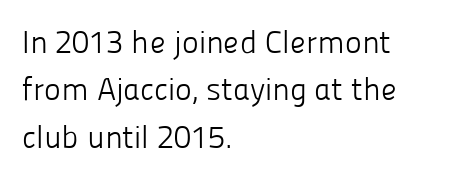
{"serif": "no", "italic": "no", "bold": "no", "weight": "light", "width": "normal", "stroke_contrast": "low", "x_height": "medium", "monospaced": "no", "underline": "no", "align": "left", "line_spacing": "normal", "line_spacing_ratio": 1.48, "letter_spacing": "normal", "letter_spacing_em": 0.0, "glyph_px": 32}
